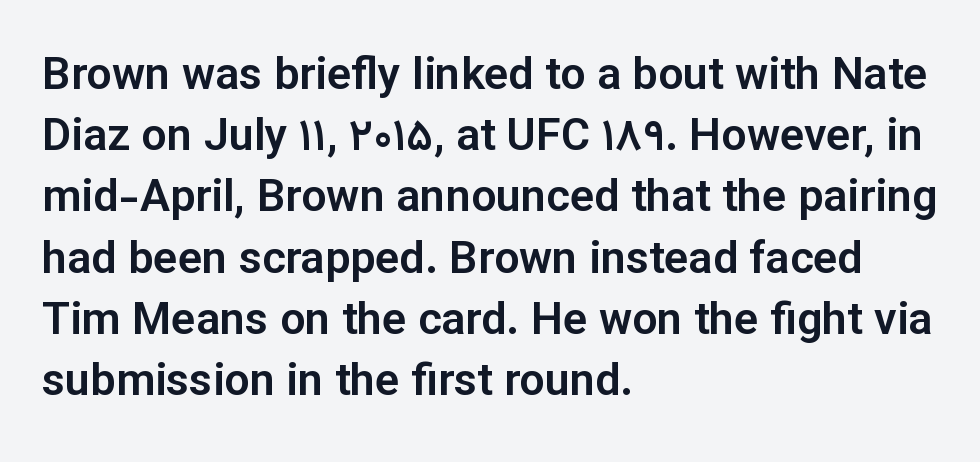
{"serif": "no", "italic": "no", "width": "normal", "stroke_contrast": "low", "x_height": "medium", "monospaced": "no", "underline": "no", "align": "left", "line_spacing": "normal", "line_spacing_ratio": 1.36, "letter_spacing": "normal", "letter_spacing_em": 0.0, "glyph_px": 45}
